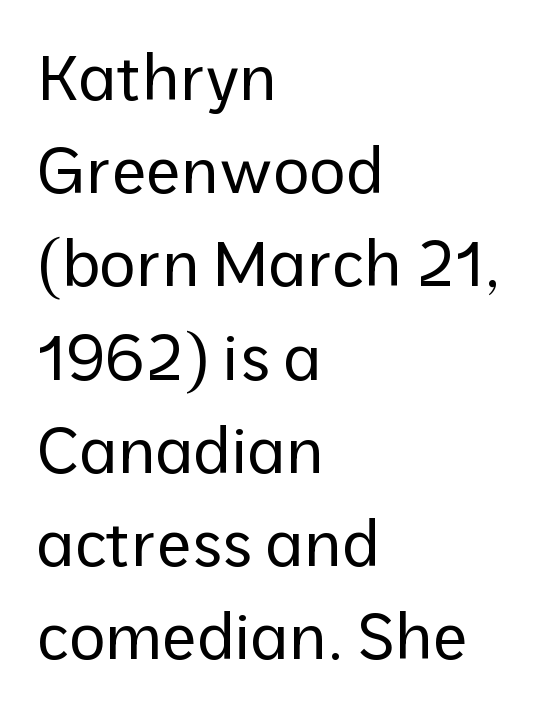
Q: Is the text bold? A: No.
Q: Is the text italic (slanted)? A: No, it is upright.
Q: Is the typeface a serif or a sans-serif typeface? A: Sans-serif.
Q: Is the text underlined? A: No.
Q: How is the paragraph aligned? A: Left-aligned.
Q: Is the spacing between letters normal or unusually wide? A: Normal.
Q: Is the spacing between lines tight, normal or loose? A: Normal.
Q: Width (condensed, normal, or wide)? A: Normal.
Q: Stroke contrast? A: Low.
Q: x-height? A: Medium.
Q: Monospaced? A: No.
